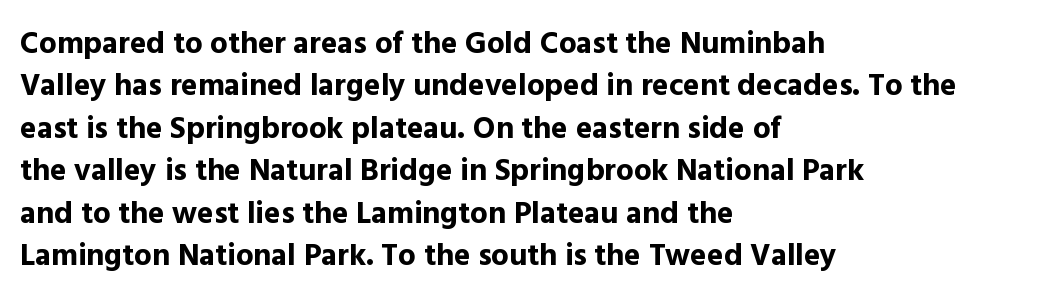
Q: Is the text bold? A: Yes.
Q: Is the text italic (slanted)? A: No, it is upright.
Q: Is the typeface a serif or a sans-serif typeface? A: Sans-serif.
Q: Is the text underlined? A: No.
Q: How is the paragraph aligned? A: Left-aligned.
Q: Is the spacing between letters normal or unusually wide? A: Normal.
Q: Is the spacing between lines tight, normal or loose? A: Normal.
Q: Width (condensed, normal, or wide)? A: Normal.
Q: x-height? A: Medium.
Q: Monospaced? A: No.
